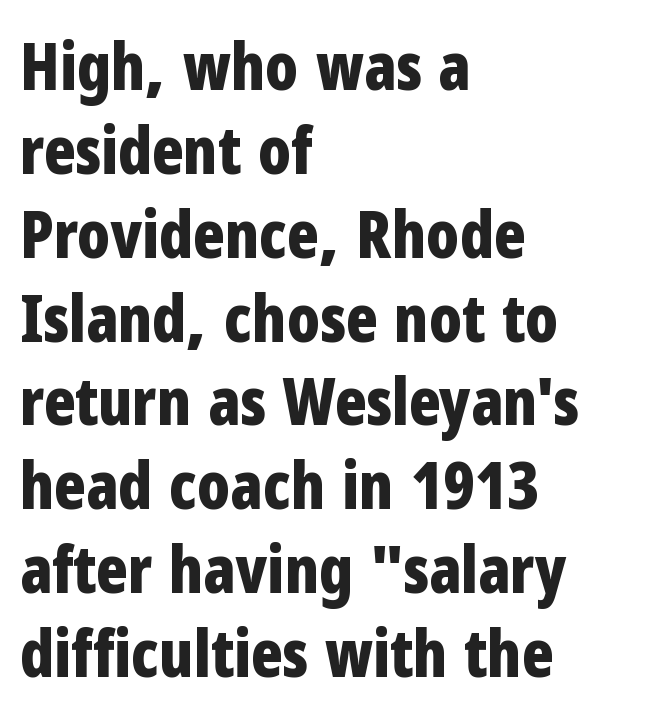
Unmarked baselines from the first word to the last. Font category for this specimen: sans-serif. The lines in this sample share a left origin and differ only in where they stop. The letters are bold, with thick, heavy strokes. The line texture is even and compact thanks to regular tracking. Tall strokes in this sample are plumb rather than angled.
